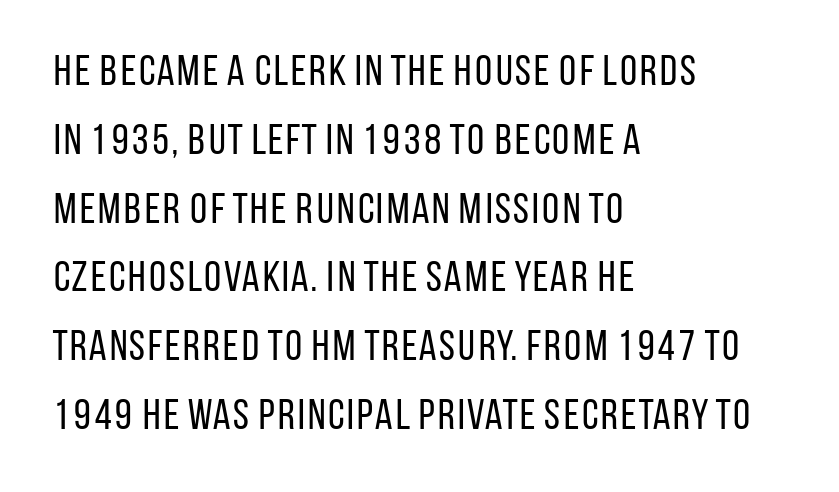
Q: Is the text bold? A: No.
Q: Is the text italic (slanted)? A: No, it is upright.
Q: Is the typeface a serif or a sans-serif typeface? A: Sans-serif.
Q: Is the text underlined? A: No.
Q: How is the paragraph aligned? A: Left-aligned.
Q: Is the spacing between letters normal or unusually wide? A: Normal.
Q: Is the spacing between lines tight, normal or loose? A: Normal.
Q: Width (condensed, normal, or wide)? A: Condensed.
Q: Stroke contrast? A: Low.
Q: x-height? A: Large.
Q: Monospaced? A: No.
